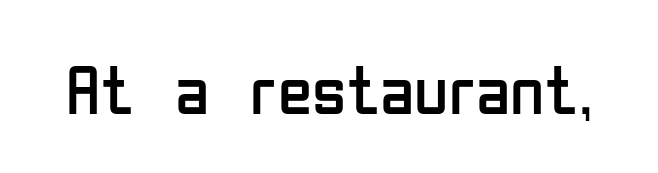
The image shows 70 px regular-weight, condensed sans-serif type, upright; set normal letter spacing, not underlined; low stroke contrast and a medium x-height.
